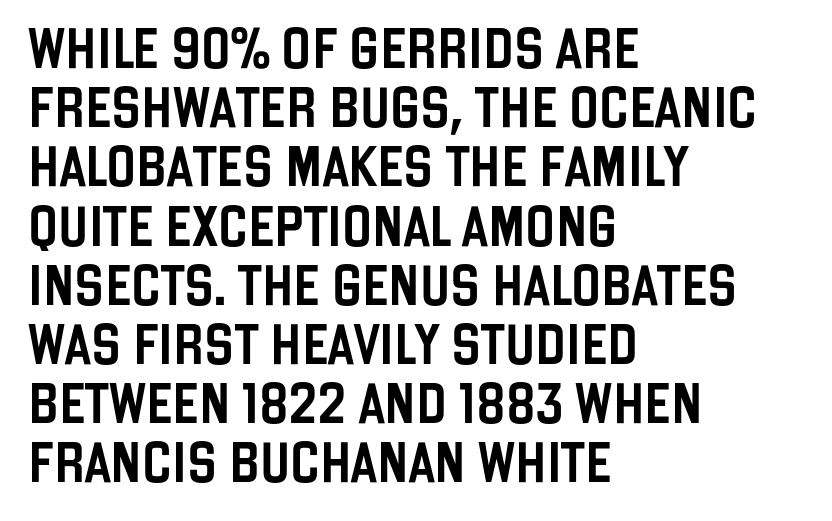
Does the type have serifs? No, each stem ends abruptly. Baseline-to-baseline distance is the conventional proportion of letter height. What stands out about the letter spacing? Nothing — it is the standard amount. Quick note: not italic, upright.
